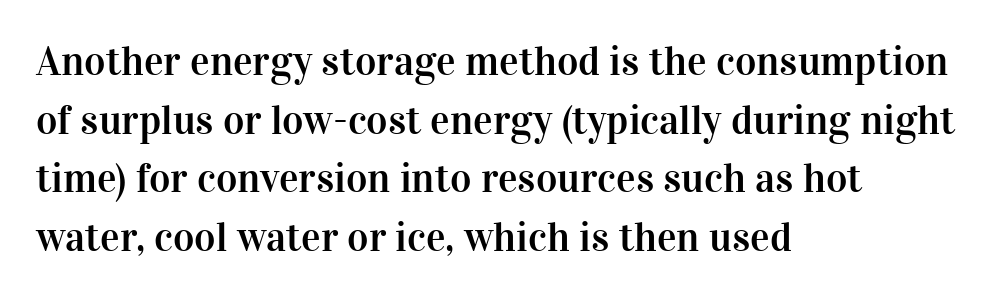
The image shows 41 px serif type, upright; set left-aligned, normal line spacing (1.43x), normal letter spacing, not underlined; high stroke contrast and a medium x-height.
